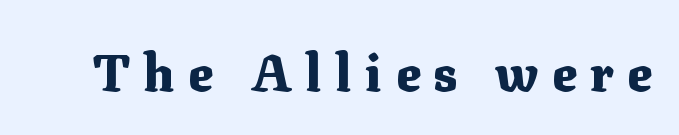
{"serif": "yes", "italic": "no", "bold": "yes", "weight": "heavy", "width": "normal", "stroke_contrast": "medium", "x_height": "medium", "monospaced": "no", "underline": "no", "letter_spacing": "wide", "letter_spacing_em": 0.27, "glyph_px": 51}
